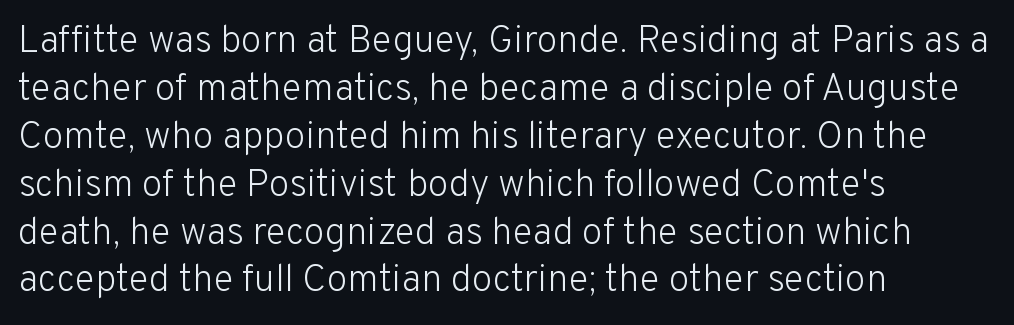
{"serif": "no", "italic": "no", "bold": "no", "weight": "light", "width": "normal", "stroke_contrast": "low", "x_height": "medium", "monospaced": "no", "underline": "no", "align": "left", "line_spacing": "normal", "line_spacing_ratio": 1.26, "letter_spacing": "normal", "letter_spacing_em": 0.0, "glyph_px": 38}
